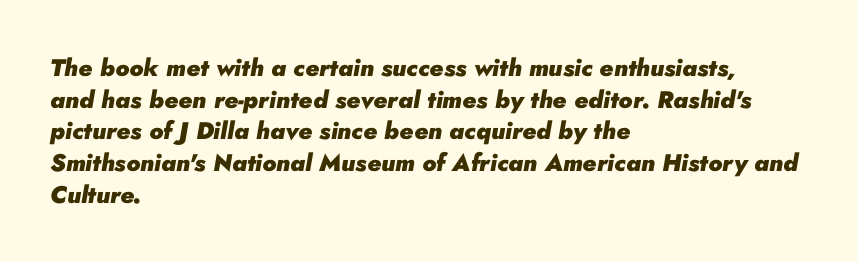
The image shows 24 px bold type, italic (leaning right); set left-aligned, normal line spacing (1.32x), normal letter spacing, not underlined.
